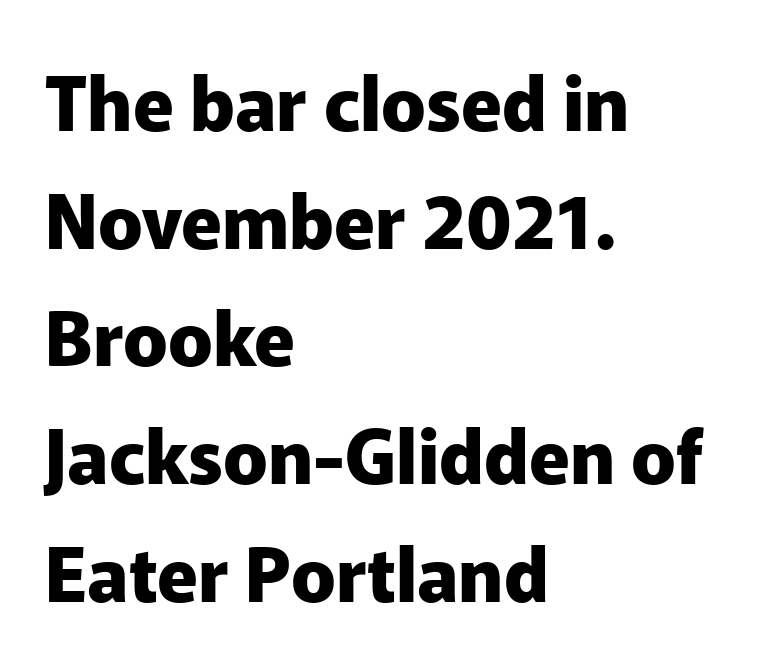
Q: Is the text bold? A: Yes.
Q: Is the text italic (slanted)? A: No, it is upright.
Q: Is the typeface a serif or a sans-serif typeface? A: Sans-serif.
Q: Is the text underlined? A: No.
Q: How is the paragraph aligned? A: Left-aligned.
Q: Is the spacing between letters normal or unusually wide? A: Normal.
Q: Is the spacing between lines tight, normal or loose? A: Normal.
Q: Width (condensed, normal, or wide)? A: Normal.
Q: Stroke contrast? A: Low.
Q: x-height? A: Medium.
Q: Monospaced? A: No.
